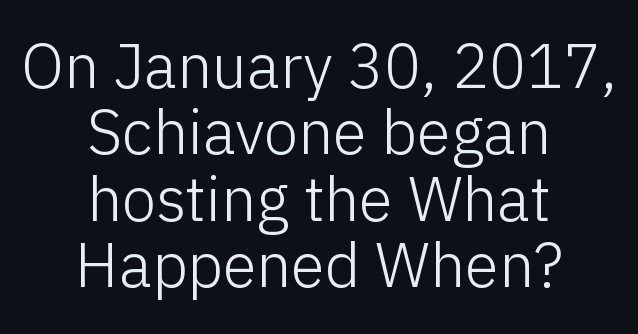
{"serif": "no", "italic": "no", "bold": "no", "weight": "light", "width": "normal", "stroke_contrast": "low", "x_height": "medium", "monospaced": "no", "underline": "no", "align": "center", "line_spacing": "tight", "line_spacing_ratio": 1.07, "letter_spacing": "normal", "letter_spacing_em": 0.0, "glyph_px": 62}
